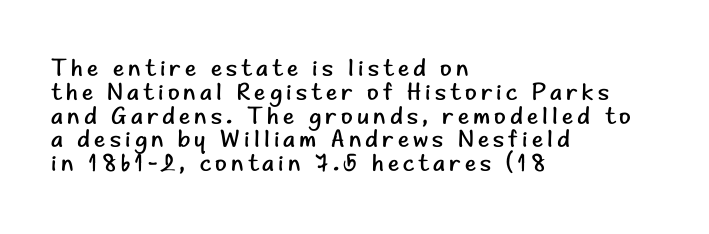
Leading is clearly below the norm, producing a dense column. All the whitespace from short lines collects on the right. In terms of posture, this sample is upright. Vertical stems look standard width or narrower in stroke.
